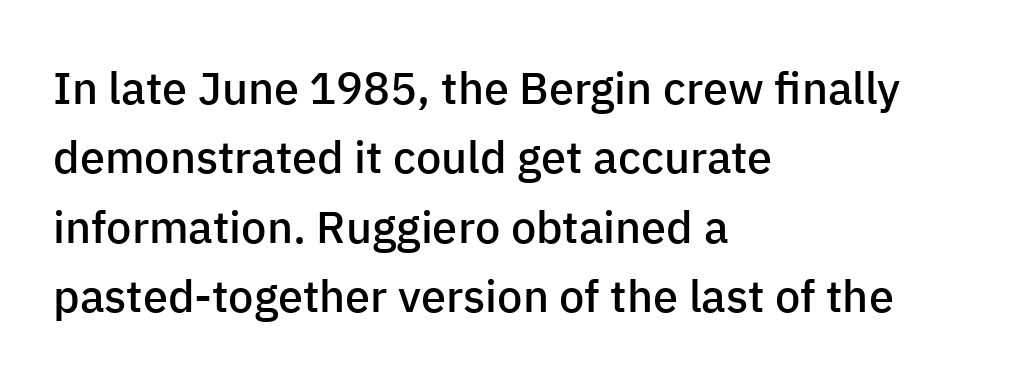
Emphasis by weight is partial: semibold. Do the letters lean? They stand straight. Character widths vary here, with narrow letters taking less room than wide ones. Spacing between characters is what you'd get straight out of the box.
